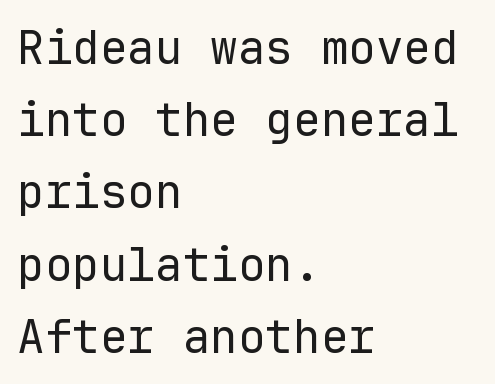
{"serif": "no", "italic": "no", "bold": "no", "weight": "regular", "width": "normal", "stroke_contrast": "low", "x_height": "medium", "monospaced": "yes", "underline": "no", "align": "left", "line_spacing": "normal", "line_spacing_ratio": 1.57, "letter_spacing": "normal", "letter_spacing_em": 0.0, "glyph_px": 46}
